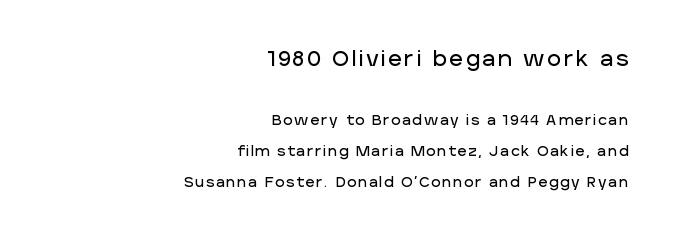
Q: Is the text italic (slanted)? A: No, it is upright.
Q: Is the text underlined? A: No.
Q: How is the paragraph aligned? A: Right-aligned.
Q: Is the spacing between lines tight, normal or loose? A: Loose.
Q: Which block of text is set in a larger size, the first (top) or the second (bottom)? A: The first (top) one.
